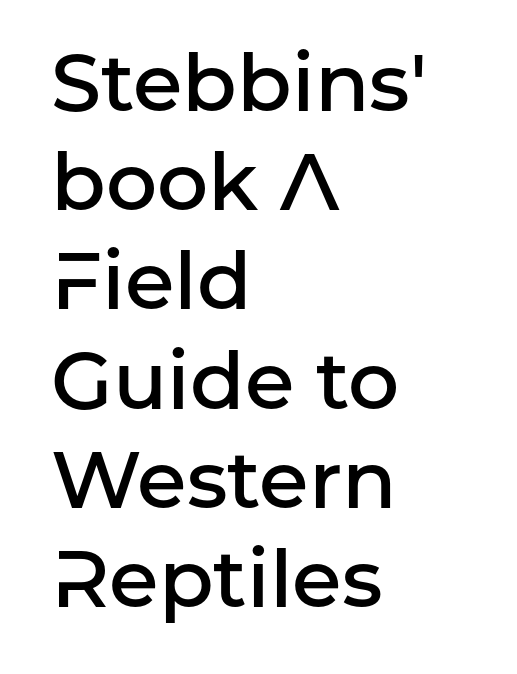
{"serif": "no", "italic": "no", "bold": "semi", "weight": "semibold", "width": "normal", "stroke_contrast": "low", "x_height": "medium", "monospaced": "no", "underline": "no", "align": "left", "line_spacing_ratio": 1.24, "letter_spacing": "normal", "letter_spacing_em": 0.0, "glyph_px": 80}
